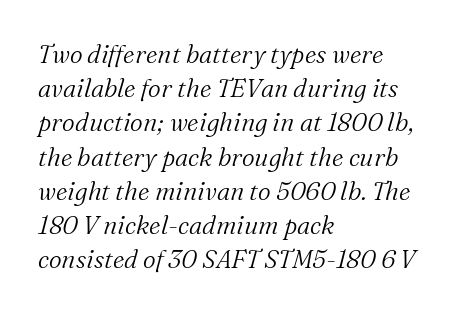
The image shows 25 px text type, italic (leaning right); set left-aligned, normal line spacing (1.37x), normal letter spacing, not underlined.
